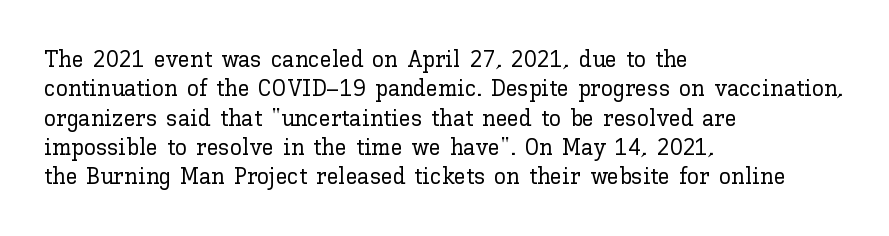
The image shows 24 px text type, upright; set left-aligned, line spacing 1.22x, normal letter spacing, not underlined.
